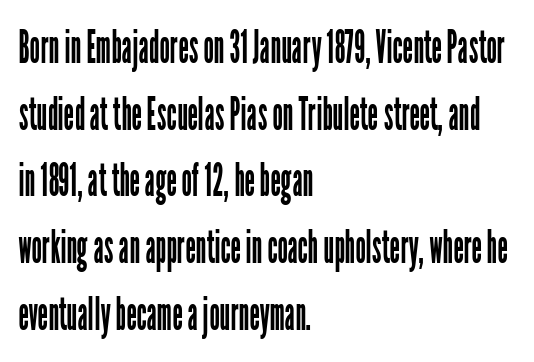
Q: Is the text bold? A: No.
Q: Is the text italic (slanted)? A: No, it is upright.
Q: Is the typeface a serif or a sans-serif typeface? A: Sans-serif.
Q: Is the text underlined? A: No.
Q: How is the paragraph aligned? A: Left-aligned.
Q: Is the spacing between letters normal or unusually wide? A: Normal.
Q: Is the spacing between lines tight, normal or loose? A: Normal.
Q: Width (condensed, normal, or wide)? A: Condensed.
Q: Stroke contrast? A: Low.
Q: x-height? A: Medium.
Q: Monospaced? A: No.
